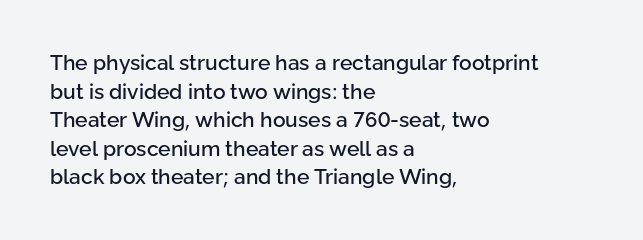
{"italic": "no", "underline": "no", "align": "left", "line_spacing": "normal", "line_spacing_ratio": 1.36, "letter_spacing": "normal", "letter_spacing_em": 0.0, "glyph_px": 21}
